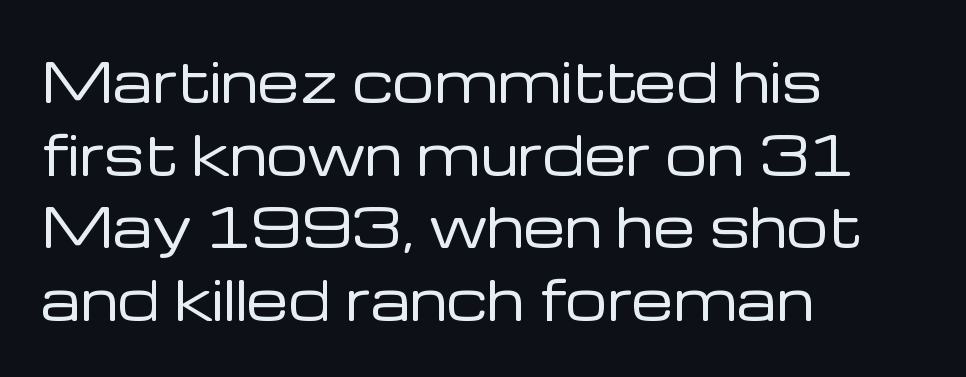
The image shows 53 px regular-weight sans-serif type, upright; set left-aligned, normal line spacing (1.37x), normal letter spacing, not underlined; low stroke contrast and a medium x-height.
